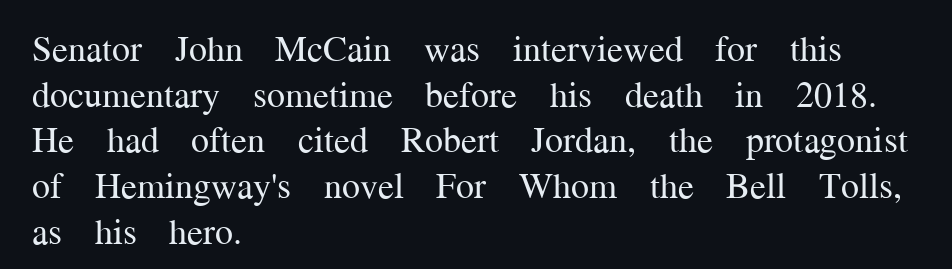
Q: Is the text bold? A: No.
Q: Is the text italic (slanted)? A: No, it is upright.
Q: Is the typeface a serif or a sans-serif typeface? A: Serif.
Q: Is the text underlined? A: No.
Q: How is the paragraph aligned? A: Left-aligned.
Q: Is the spacing between letters normal or unusually wide? A: Normal.
Q: Is the spacing between lines tight, normal or loose? A: Normal.
Q: Width (condensed, normal, or wide)? A: Normal.
Q: Stroke contrast? A: Medium.
Q: x-height? A: Medium.
Q: Monospaced? A: No.
